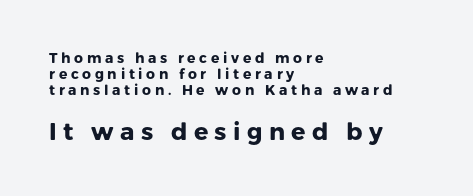
{"italic": "no", "bold": "yes", "underline": "no", "align": "left", "line_spacing": "tight", "line_spacing_ratio": 1.13, "letter_spacing": "wide", "letter_spacing_em": 0.26, "larger_block": "second", "size_ratio": 1.71, "glyph_px": 24}
